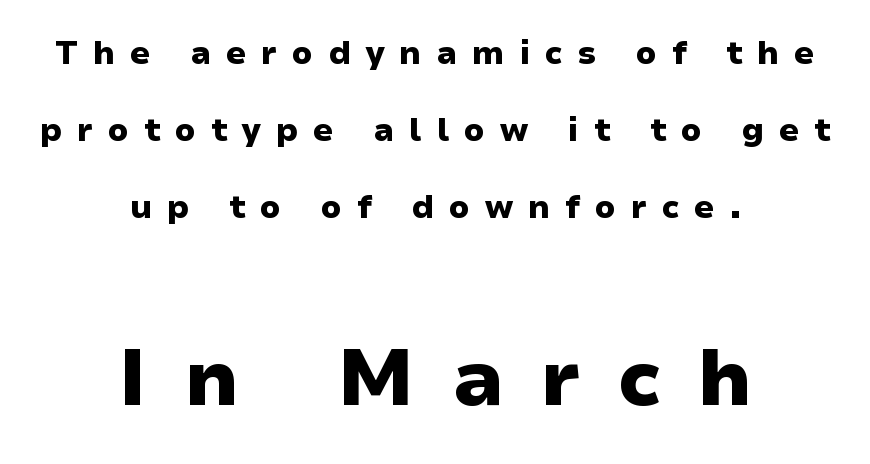
Q: Is the text bold? A: Yes.
Q: Is the text italic (slanted)? A: No, it is upright.
Q: Is the typeface a serif or a sans-serif typeface? A: Sans-serif.
Q: Is the text underlined? A: No.
Q: How is the paragraph aligned? A: Centered.
Q: Is the spacing between letters normal or unusually wide? A: Unusually wide.
Q: Is the spacing between lines tight, normal or loose? A: Loose.
Q: Which block of text is set in a larger size, the first (top) or the second (bottom)? A: The second (bottom) one.
Q: Width (condensed, normal, or wide)? A: Wide.
Q: Stroke contrast? A: Low.
Q: x-height? A: Medium.
Q: Monospaced? A: No.
